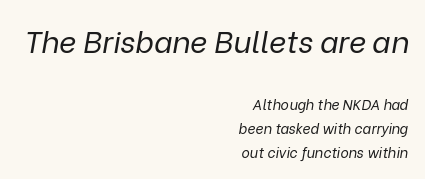
Honestly, the letter spacing is just normal — you wouldn't notice it. Do the characters align in a grid? No, the font is proportional. Which margin do the lines hug? The right one — the left edge is uneven. The weight tops out at a normal text grade. The string is rendered with underlining switched off.
